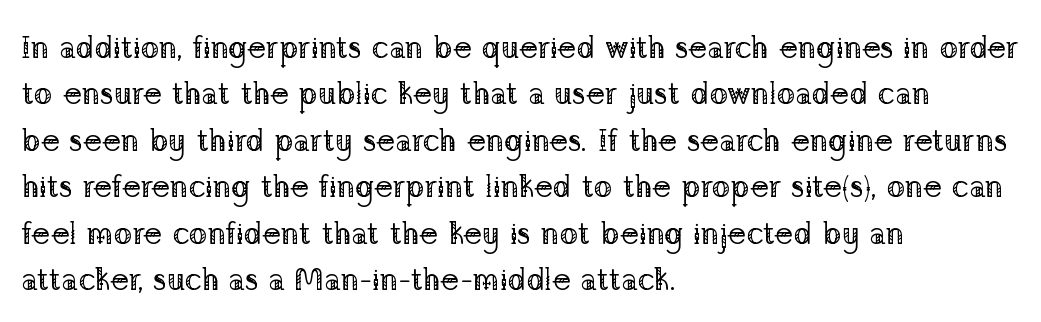
{"serif": "yes", "italic": "no", "bold": "no", "weight": "regular", "width": "normal", "stroke_contrast": "low", "x_height": "medium", "monospaced": "no", "underline": "no", "align": "left", "line_spacing": "normal", "line_spacing_ratio": 1.5, "letter_spacing": "normal", "letter_spacing_em": 0.0, "glyph_px": 31}
